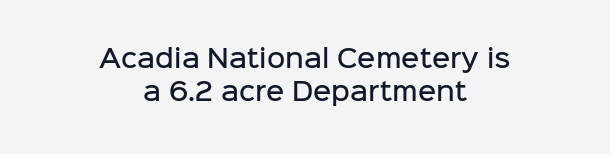
The letters stand upright; this is a roman face. The space directly below the letters is spotless. Spacing between characters is what you'd get straight out of the box. Interline gaps are of average width in this sample. Compared with a flush-left layout, this one balances lines on the center instead. Look at the stroke-to-counter ratio: somewhat heavy, a semibold.
